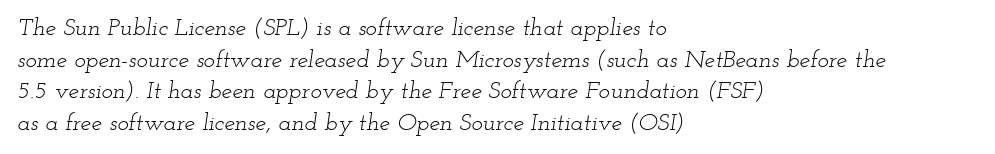
Q: Is the text bold? A: No.
Q: Is the text italic (slanted)? A: Yes, it leans right by about 12 degrees.
Q: Is the text underlined? A: No.
Q: How is the paragraph aligned? A: Left-aligned.
Q: Is the spacing between letters normal or unusually wide? A: Normal.
Q: Is the spacing between lines tight, normal or loose? A: Normal.
